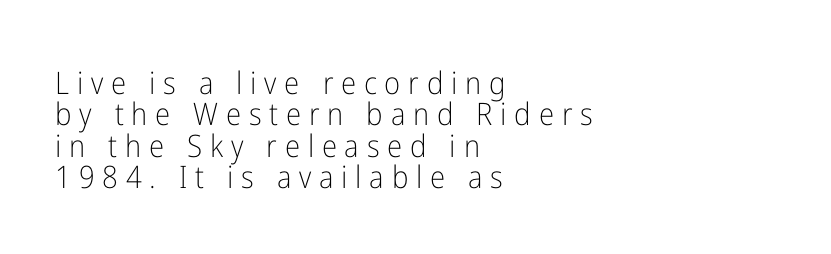
The image shows 31 px light, condensed sans-serif type, upright; set left-aligned, tight line spacing (1.01x), unusually wide letter spacing (+0.25 em), not underlined; low stroke contrast and a medium x-height.
